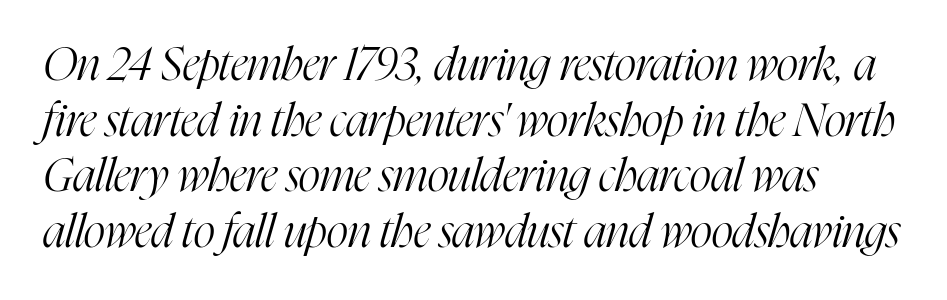
Q: Is the text bold? A: No.
Q: Is the text italic (slanted)? A: Yes, it leans right by about 16 degrees.
Q: Is the typeface a serif or a sans-serif typeface? A: Serif.
Q: Is the text underlined? A: No.
Q: Is the spacing between letters normal or unusually wide? A: Normal.
Q: Width (condensed, normal, or wide)? A: Condensed.
Q: Stroke contrast? A: High.
Q: x-height? A: Medium.
Q: Monospaced? A: No.
